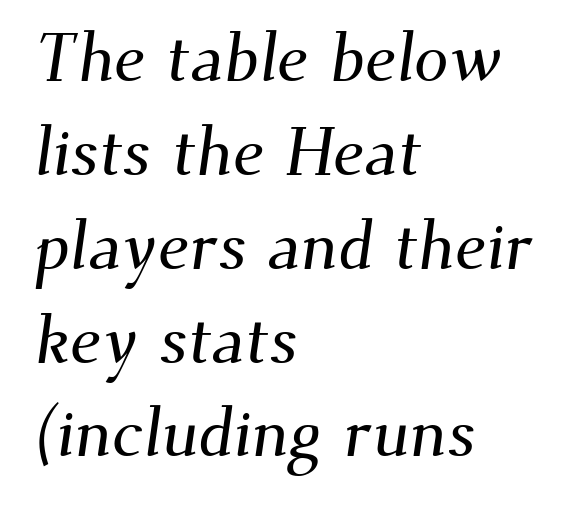
The image shows 69 px serif type; set left-aligned, normal line spacing (1.36x), normal letter spacing, not underlined; medium stroke contrast and a small x-height.
